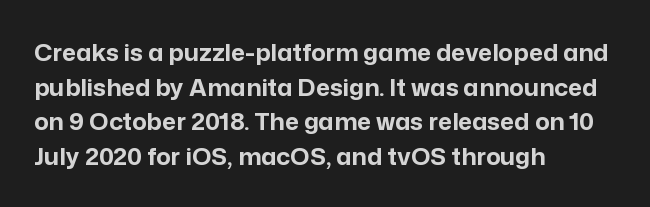
{"italic": "no", "bold": "yes", "underline": "no", "align": "left", "line_spacing": "normal", "line_spacing_ratio": 1.44, "letter_spacing": "normal", "letter_spacing_em": 0.0, "glyph_px": 24}
